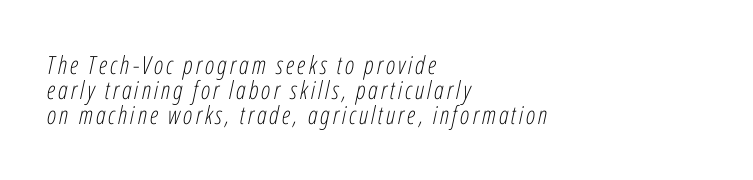
Q: Is the text bold? A: No.
Q: Is the text italic (slanted)? A: Yes, it leans right by about 12 degrees.
Q: Is the text underlined? A: No.
Q: How is the paragraph aligned? A: Left-aligned.
Q: Is the spacing between lines tight, normal or loose? A: Tight.
